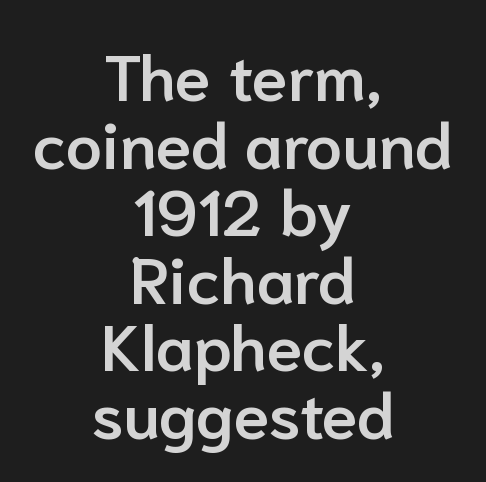
Q: Is the text bold? A: Semi-bold.
Q: Is the text italic (slanted)? A: No, it is upright.
Q: Is the typeface a serif or a sans-serif typeface? A: Sans-serif.
Q: Is the text underlined? A: No.
Q: How is the paragraph aligned? A: Centered.
Q: Is the spacing between letters normal or unusually wide? A: Normal.
Q: Is the spacing between lines tight, normal or loose? A: Tight.
Q: Width (condensed, normal, or wide)? A: Normal.
Q: Stroke contrast? A: Low.
Q: x-height? A: Medium.
Q: Monospaced? A: No.
